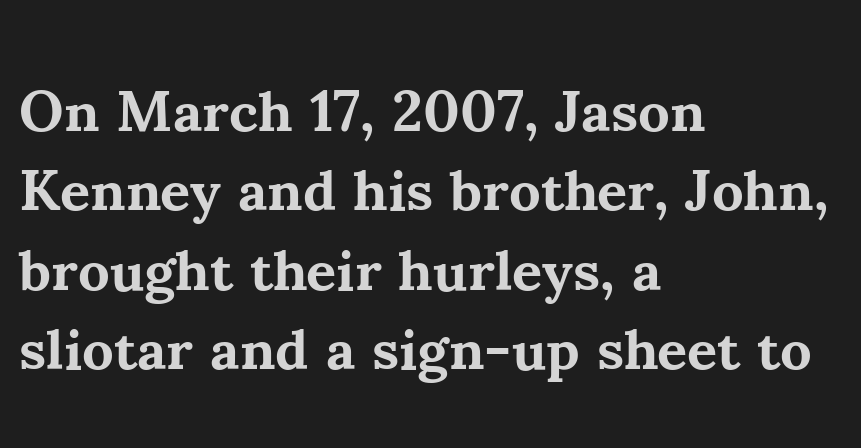
{"serif": "yes", "italic": "no", "bold": "yes", "weight": "bold", "width": "normal", "stroke_contrast": "medium", "x_height": "small", "monospaced": "no", "underline": "no", "align": "left", "line_spacing": "normal", "line_spacing_ratio": 1.37, "letter_spacing": "normal", "letter_spacing_em": 0.0, "glyph_px": 58}
